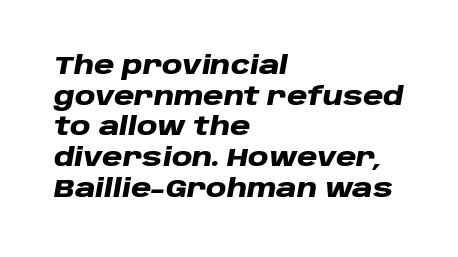
{"italic": "yes", "lean": "right", "slant_degrees": 10, "bold": "yes", "underline": "no", "align": "left", "line_spacing_ratio": 1.23, "letter_spacing": "normal", "letter_spacing_em": 0.0, "glyph_px": 25}
